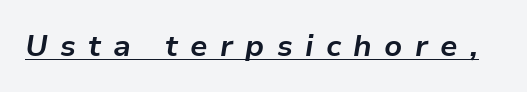
Caption: bold face, heavy strokes. The letters advance in unequal steps, a hallmark of proportional type. The passage shown is underscored from start to finish. Spacing between characters has been opened up far beyond the box default. Tall strokes in this sample are angled rather than plumb.
